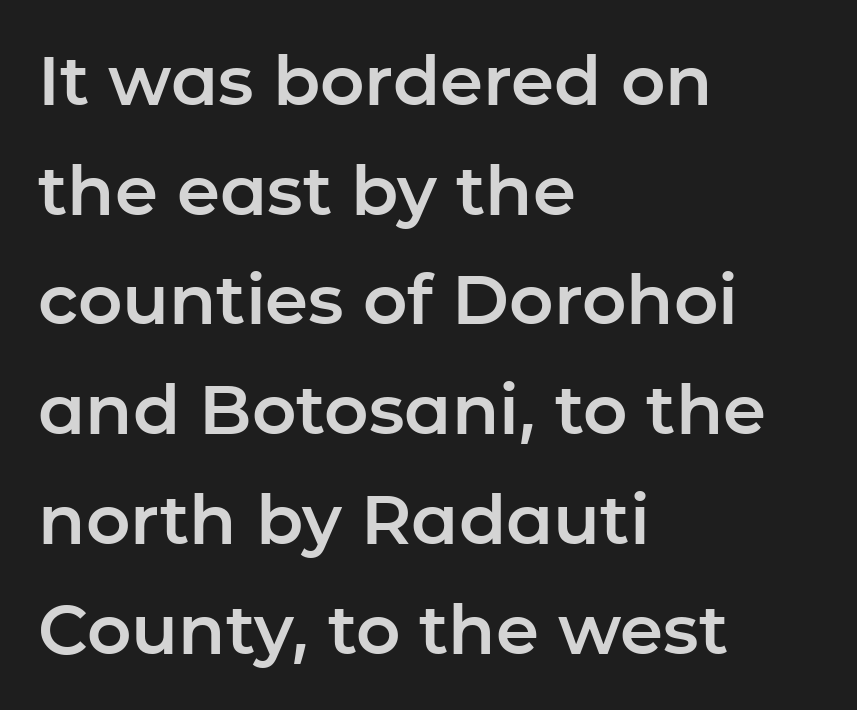
The image shows 69 px sans-serif type, upright; set left-aligned, normal line spacing (1.59x), normal letter spacing, not underlined; low stroke contrast and a medium x-height.
